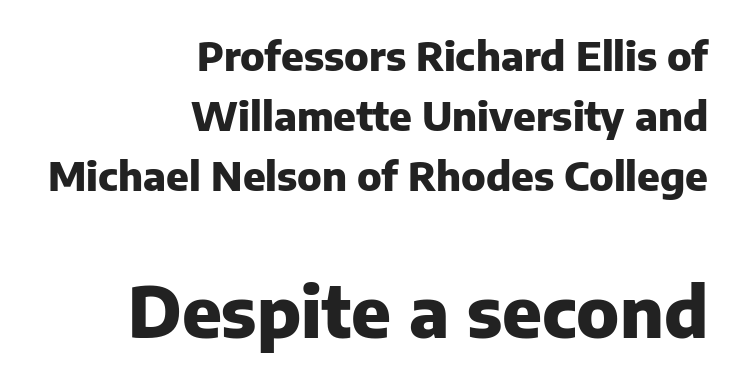
{"serif": "no", "italic": "no", "bold": "yes", "weight": "heavy", "width": "normal", "stroke_contrast": "low", "x_height": "medium", "monospaced": "no", "underline": "no", "align": "right", "line_spacing": "normal", "line_spacing_ratio": 1.5, "letter_spacing": "normal", "letter_spacing_em": 0.0, "larger_block": "second", "size_ratio": 1.75, "glyph_px": 70}
